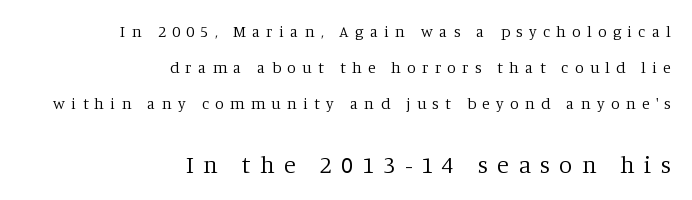
The glyphs are unaccompanied by any horizontal stroke below them. The strokes are not fattened; the text isn't bold. The lines are spread far apart with generous leading. Tracking value appears strongly positive — letters spread wide. The type sits square on the baseline with zero lean. You get the small type first, then a jump to larger type.
